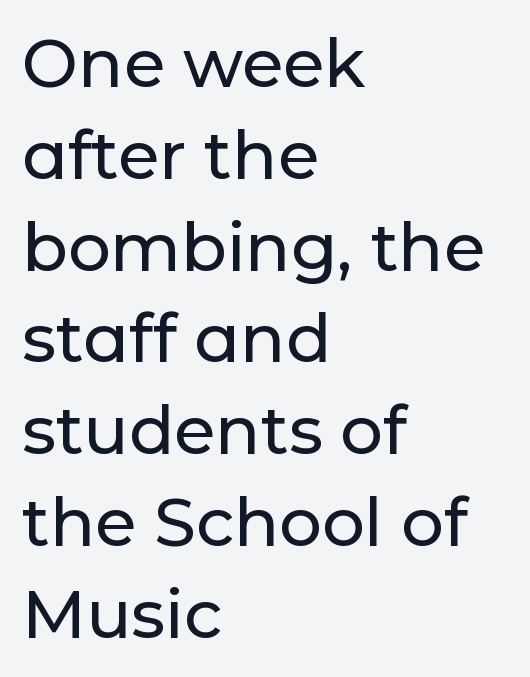
The area under the type is left untouched. The font's upright variant was chosen for this text. The lines in this sample share a left origin and differ only in where they stop. The type is set solid horizontally, with unmodified tracking.
